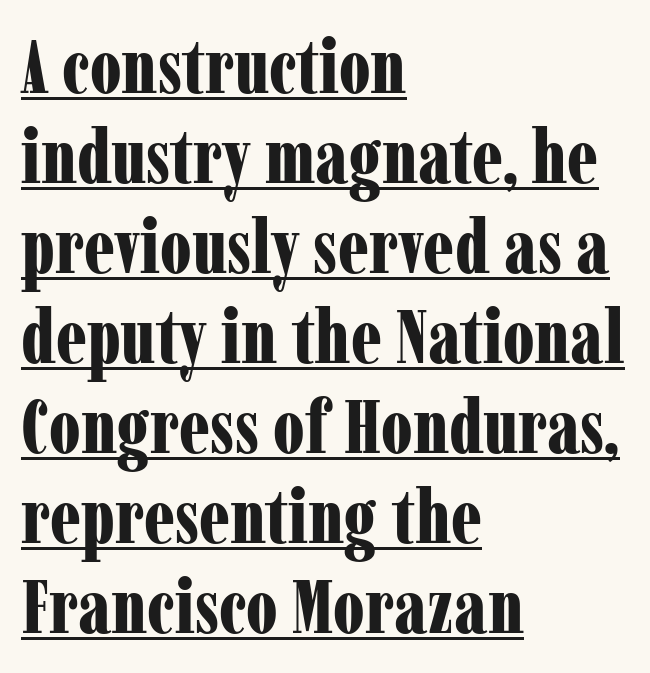
The image shows 75 px bold, condensed serif type, upright; set left-aligned, line spacing 1.2x, normal letter spacing, underlined; low stroke contrast and a medium x-height.
